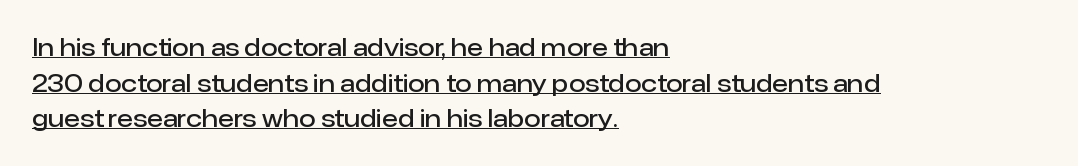
Q: Is the text bold? A: Semi-bold.
Q: Is the text italic (slanted)? A: No, it is upright.
Q: Is the text underlined? A: Yes.
Q: How is the paragraph aligned? A: Left-aligned.
Q: Is the spacing between letters normal or unusually wide? A: Normal.
Q: Is the spacing between lines tight, normal or loose? A: Normal.
